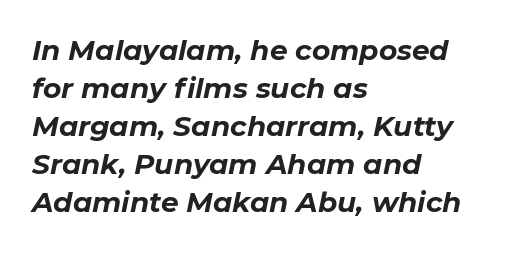
Q: Is the text bold? A: Yes.
Q: Is the text italic (slanted)? A: Yes, it leans right by about 11 degrees.
Q: Is the text underlined? A: No.
Q: How is the paragraph aligned? A: Left-aligned.
Q: Is the spacing between letters normal or unusually wide? A: Normal.
Q: Is the spacing between lines tight, normal or loose? A: Normal.
Q: Width (condensed, normal, or wide)? A: Normal.
Q: Stroke contrast? A: Low.
Q: x-height? A: Medium.
Q: Monospaced? A: No.
